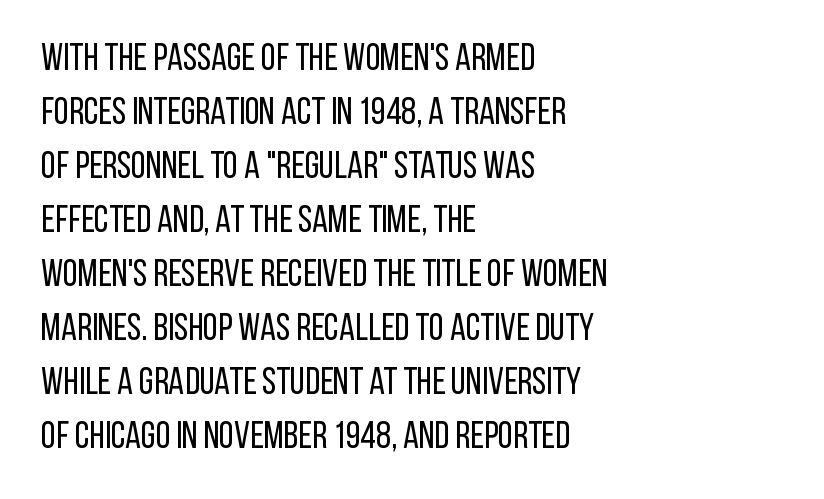
Q: Is the text bold? A: No.
Q: Is the text italic (slanted)? A: No, it is upright.
Q: Is the typeface a serif or a sans-serif typeface? A: Sans-serif.
Q: Is the text underlined? A: No.
Q: How is the paragraph aligned? A: Left-aligned.
Q: Is the spacing between letters normal or unusually wide? A: Normal.
Q: Is the spacing between lines tight, normal or loose? A: Normal.
Q: Width (condensed, normal, or wide)? A: Condensed.
Q: Stroke contrast? A: Low.
Q: x-height? A: Large.
Q: Monospaced? A: No.
